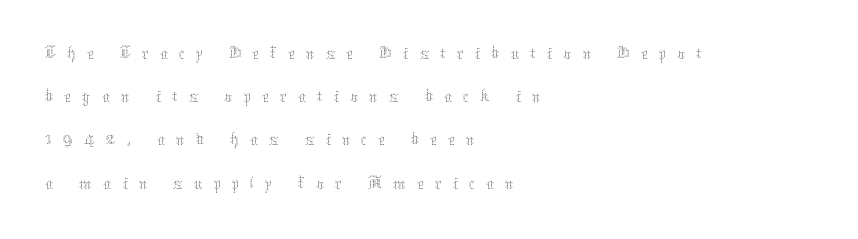
Character widths vary here, with narrow letters taking less room than wide ones. Posture: straight, roman, zero tilt. The words here are not underlined. How would I describe the line gaps? Narrow and economical.
